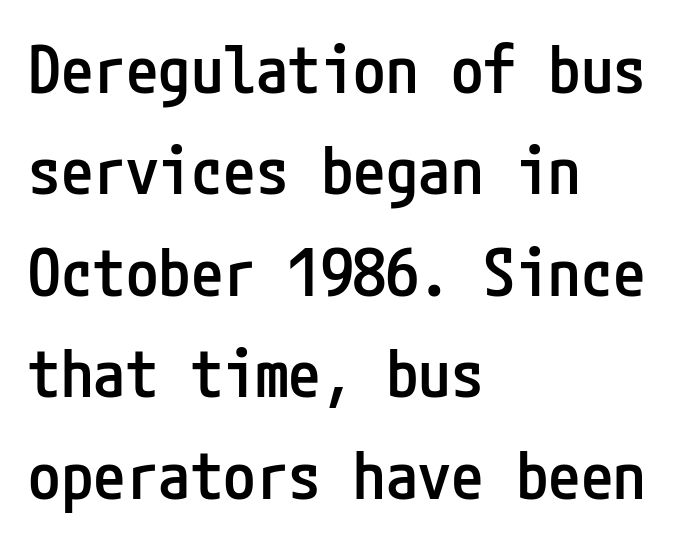
Q: Is the text bold? A: Semi-bold.
Q: Is the text italic (slanted)? A: No, it is upright.
Q: Is the typeface a serif or a sans-serif typeface? A: Sans-serif.
Q: Is the text underlined? A: No.
Q: How is the paragraph aligned? A: Left-aligned.
Q: Is the spacing between letters normal or unusually wide? A: Normal.
Q: Is the spacing between lines tight, normal or loose? A: Normal.
Q: Width (condensed, normal, or wide)? A: Condensed.
Q: Stroke contrast? A: Low.
Q: x-height? A: Medium.
